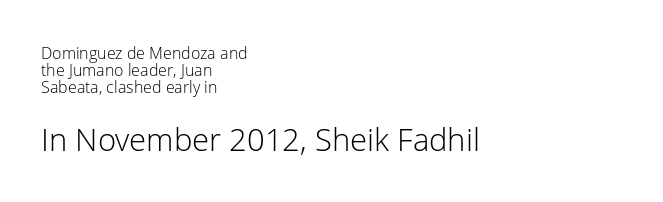
The image shows 31 px light sans-serif type, upright; set left-aligned, tight line spacing (1.06x), normal letter spacing, not underlined; the second (bottom) block is 1.94x larger; low stroke contrast and a medium x-height.
